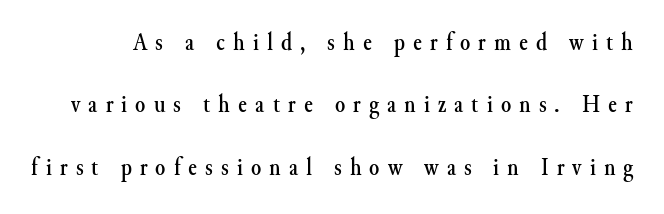
{"italic": "no", "underline": "no", "line_spacing": "loose", "line_spacing_ratio": 2.4, "letter_spacing": "wide", "letter_spacing_em": 0.31, "glyph_px": 26}
